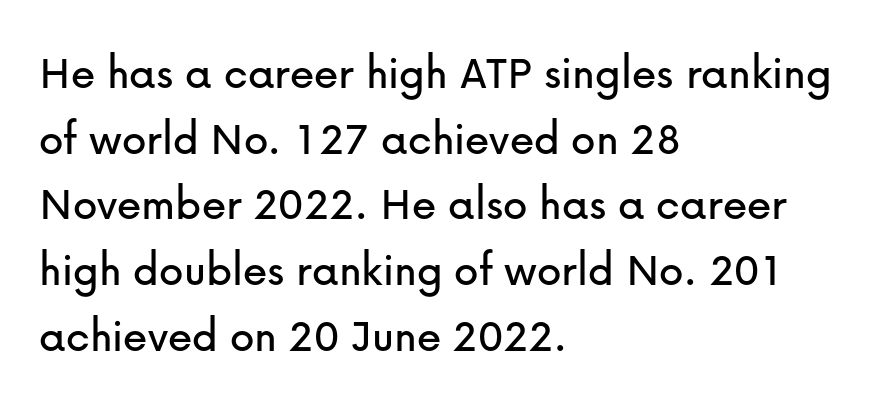
Q: Is the text italic (slanted)? A: No, it is upright.
Q: Is the typeface a serif or a sans-serif typeface? A: Sans-serif.
Q: Is the text underlined? A: No.
Q: How is the paragraph aligned? A: Left-aligned.
Q: Is the spacing between letters normal or unusually wide? A: Normal.
Q: Is the spacing between lines tight, normal or loose? A: Normal.
Q: Width (condensed, normal, or wide)? A: Normal.
Q: Stroke contrast? A: Low.
Q: x-height? A: Medium.
Q: Monospaced? A: No.
